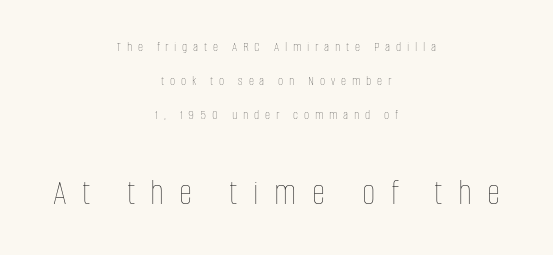
Q: Is the text bold? A: No.
Q: Is the text italic (slanted)? A: No, it is upright.
Q: Is the text underlined? A: No.
Q: How is the paragraph aligned? A: Centered.
Q: Is the spacing between letters normal or unusually wide? A: Unusually wide.
Q: Is the spacing between lines tight, normal or loose? A: Loose.
Q: Which block of text is set in a larger size, the first (top) or the second (bottom)? A: The second (bottom) one.
Q: Width (condensed, normal, or wide)? A: Condensed.
Q: Stroke contrast? A: Low.
Q: x-height? A: Large.
Q: Monospaced? A: No.
